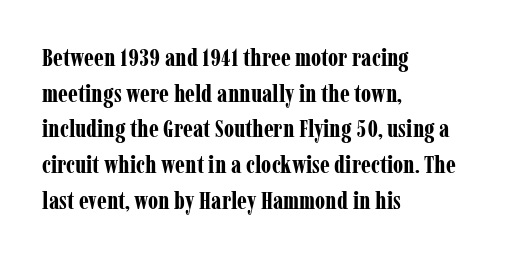
This rendering leaves character spacing at its baseline value. Any mark beneath the type? The region is blank. This is roman type, the default non-slanted kind. Pretty heavy lettering here — definitely bold. Notice how descenders clear the ascenders below comfortably — that's standard leading. All the whitespace from short lines collects on the right.
